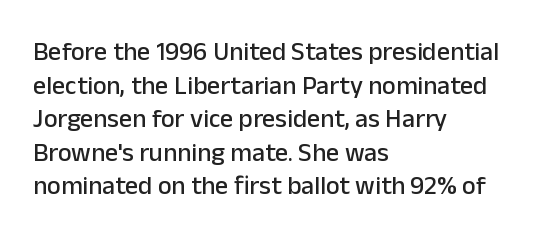
The image shows 26 px text type, upright; set left-aligned, normal line spacing (1.29x), normal letter spacing, not underlined.
